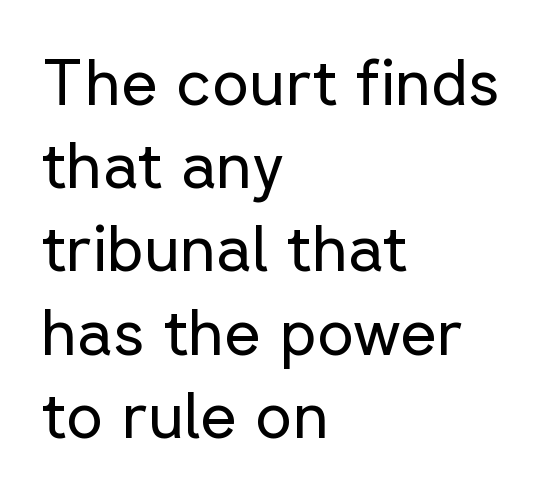
The image shows 64 px regular-weight sans-serif type, upright; set left-aligned, normal line spacing (1.3x), normal letter spacing, not underlined; low stroke contrast and a medium x-height.
